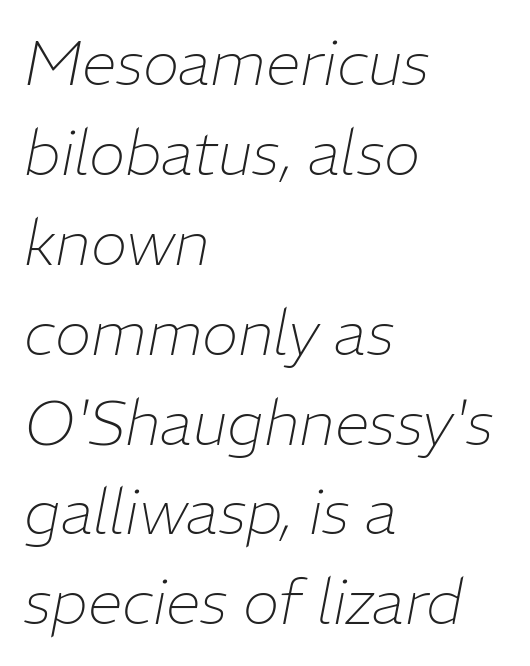
Stroke mass is kept to a normal reading level or below. Regarding leading, the lines here are spaced in the standard way. Short note: letters normally spaced. Slanted lettering throughout. Words float on clear page, feet unadorned. The face used here is proportionally spaced, like ordinary book or web type.
